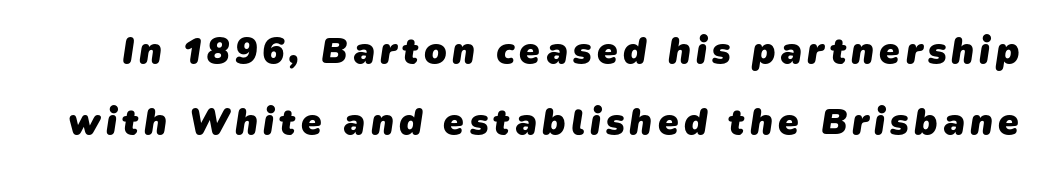
{"serif": "no", "bold": "yes", "weight": "heavy", "width": "normal", "stroke_contrast": "low", "x_height": "medium", "monospaced": "no", "underline": "no", "line_spacing": "loose", "line_spacing_ratio": 1.93, "glyph_px": 37}
